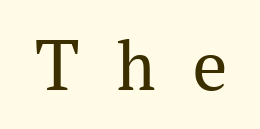
Stroke terminals: seriffed. Is this a fixed-width face? No — the glyphs have proportional, varying widths. The axis of the letterforms is exactly vertical. Spacing between characters has been opened up far beyond the box default.
